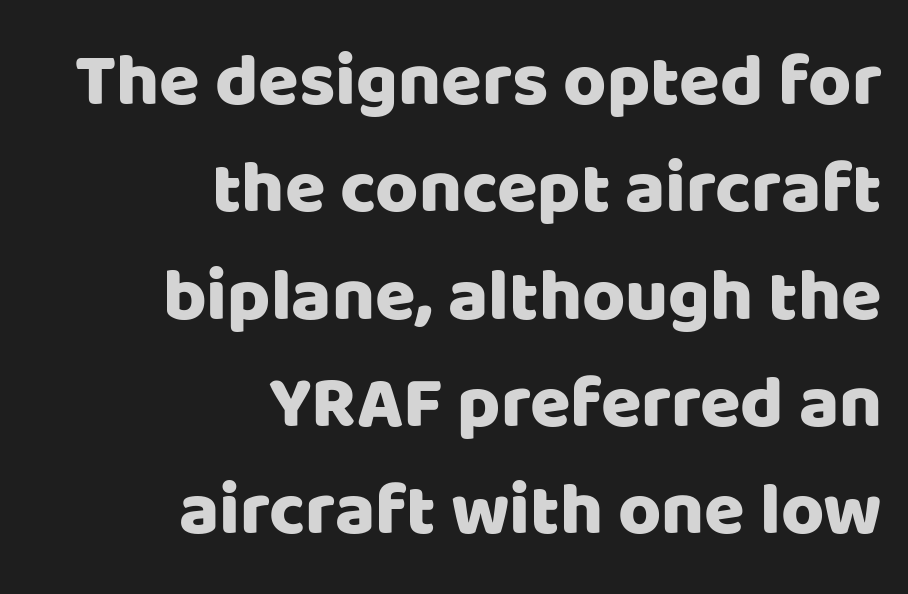
Q: Is the text italic (slanted)? A: No, it is upright.
Q: Is the typeface a serif or a sans-serif typeface? A: Sans-serif.
Q: Is the text underlined? A: No.
Q: How is the paragraph aligned? A: Right-aligned.
Q: Is the spacing between letters normal or unusually wide? A: Normal.
Q: Is the spacing between lines tight, normal or loose? A: Normal.
Q: Width (condensed, normal, or wide)? A: Normal.
Q: Stroke contrast? A: Low.
Q: x-height? A: Large.
Q: Monospaced? A: No.
